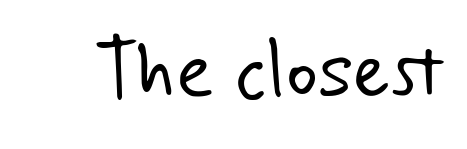
Q: Is the text bold? A: No.
Q: Is the typeface a serif or a sans-serif typeface? A: Sans-serif.
Q: Is the text underlined? A: No.
Q: Is the spacing between letters normal or unusually wide? A: Normal.
Q: Width (condensed, normal, or wide)? A: Normal.
Q: Stroke contrast? A: Low.
Q: x-height? A: Small.
Q: Monospaced? A: No.
